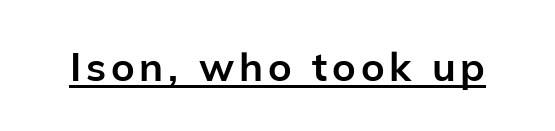
{"serif": "no", "italic": "no", "bold": "yes", "weight": "semibold", "width": "normal", "stroke_contrast": "low", "x_height": "medium", "monospaced": "no", "underline": "yes", "glyph_px": 40}
